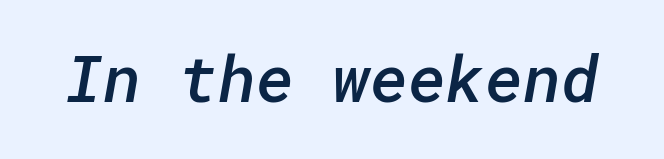
The image shows 65 px semibold sans-serif type; set normal letter spacing, not underlined; low stroke contrast and a medium x-height.
